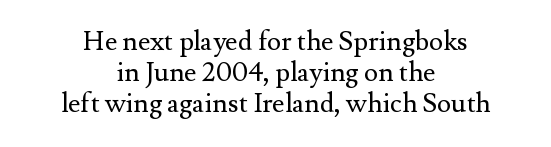
{"italic": "no", "bold": "no", "underline": "no", "align": "center", "line_spacing": "tight", "line_spacing_ratio": 1.15, "letter_spacing": "normal", "letter_spacing_em": 0.0, "glyph_px": 27}
